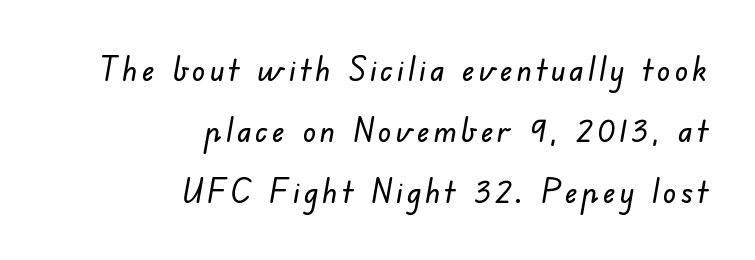
Q: Is the typeface a serif or a sans-serif typeface? A: Sans-serif.
Q: Is the text underlined? A: No.
Q: How is the paragraph aligned? A: Right-aligned.
Q: Width (condensed, normal, or wide)? A: Normal.
Q: Stroke contrast? A: Low.
Q: x-height? A: Small.
Q: Monospaced? A: No.
